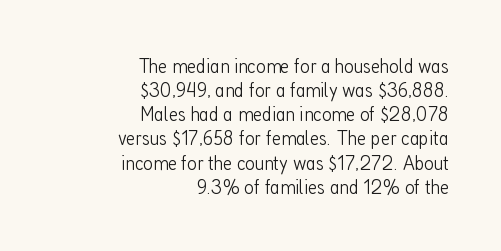
Stem width sits at or under what a default text font uses. This rendering uses right alignment, leaving the left contour irregular. The type sits square on the baseline with zero lean. The passage shown has conventional tracking throughout. Descenders are the only things crossing below the line.
